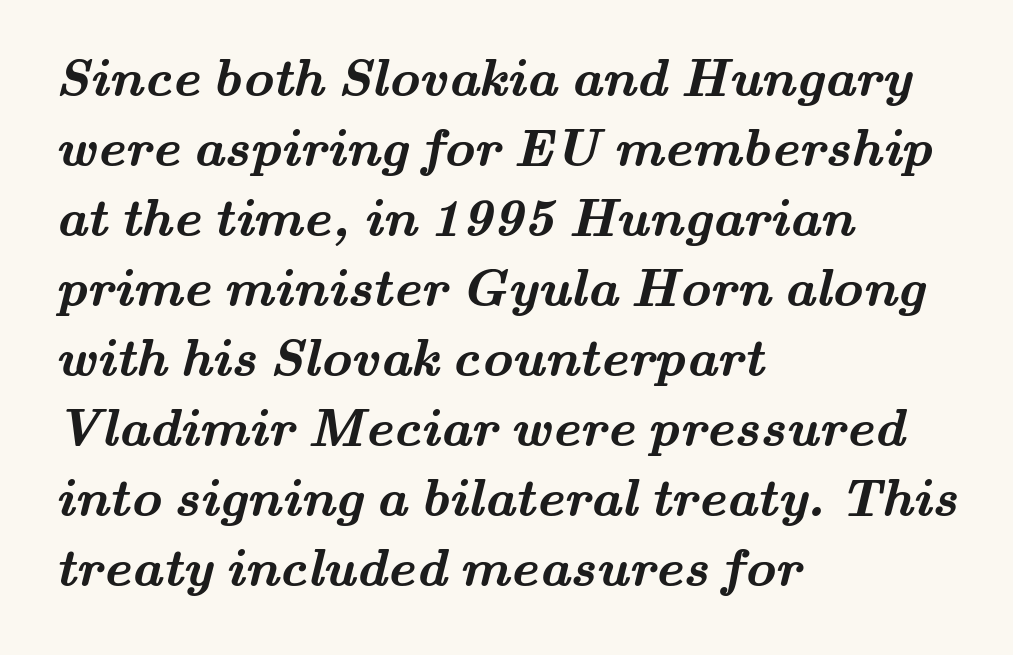
The image shows 53 px semibold, wide serif type; set left-aligned, normal line spacing (1.32x), normal letter spacing, not underlined; medium stroke contrast and a small x-height.
